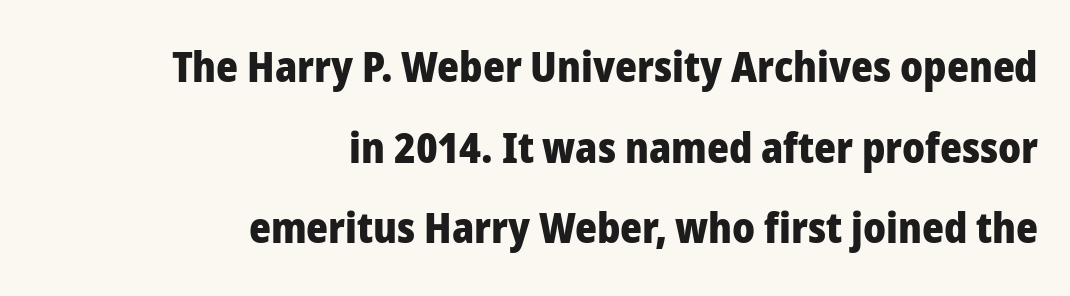
The image shows 42 px heavy sans-serif type, upright; set right-aligned, loose line spacing (1.92x), normal letter spacing, not underlined; low stroke contrast and a medium x-height.
